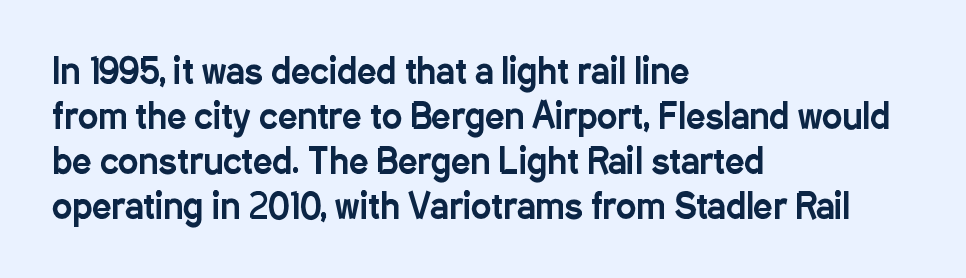
Q: Is the text italic (slanted)? A: No, it is upright.
Q: Is the typeface a serif or a sans-serif typeface? A: Sans-serif.
Q: Is the text underlined? A: No.
Q: How is the paragraph aligned? A: Left-aligned.
Q: Is the spacing between letters normal or unusually wide? A: Normal.
Q: Is the spacing between lines tight, normal or loose? A: Normal.
Q: Width (condensed, normal, or wide)? A: Condensed.
Q: Stroke contrast? A: Low.
Q: x-height? A: Medium.
Q: Monospaced? A: No.
